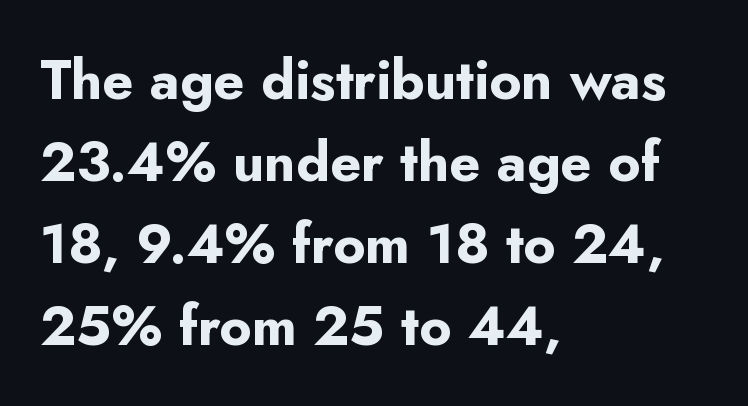
{"serif": "no", "italic": "no", "bold": "yes", "weight": "bold", "width": "normal", "stroke_contrast": "low", "x_height": "small", "monospaced": "no", "underline": "no", "align": "left", "line_spacing": "normal", "line_spacing_ratio": 1.49, "letter_spacing": "normal", "letter_spacing_em": 0.0, "glyph_px": 55}
